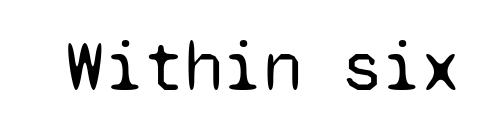
{"serif": "no", "italic": "no", "bold": "no", "weight": "regular", "width": "normal", "stroke_contrast": "low", "x_height": "medium", "monospaced": "yes", "underline": "no", "letter_spacing": "normal", "letter_spacing_em": 0.0, "glyph_px": 72}
